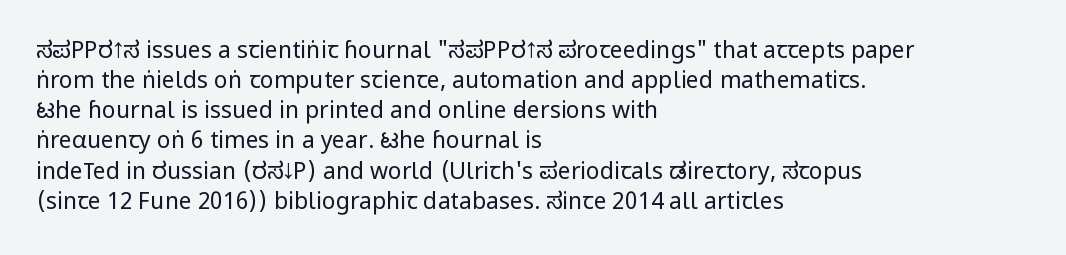
The image shows 23 px text type, upright; set left-aligned, normal line spacing (1.31x), normal letter spacing, not underlined.
